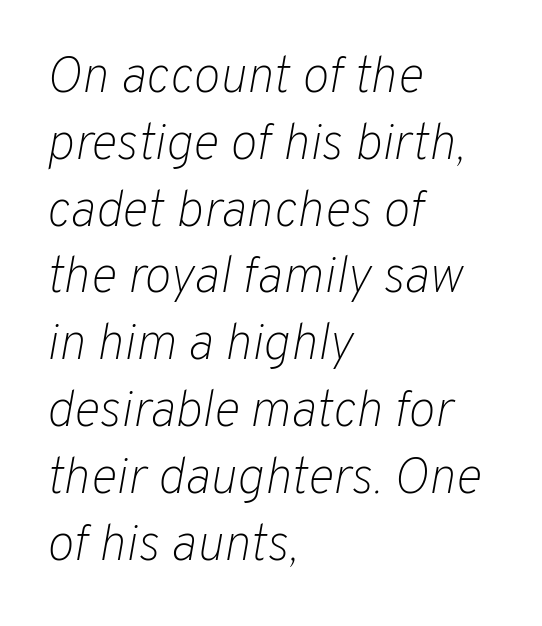
{"italic": "yes", "lean": "right", "slant_degrees": 10, "bold": "no", "weight": "light", "width": "normal", "stroke_contrast": "low", "x_height": "medium", "monospaced": "no", "underline": "no", "align": "left", "line_spacing": "normal", "line_spacing_ratio": 1.31, "letter_spacing": "normal", "letter_spacing_em": 0.0, "glyph_px": 51}
